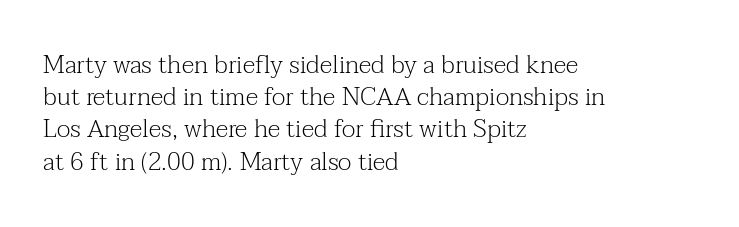
The image shows 25 px text type, upright; set left-aligned, normal line spacing (1.29x), normal letter spacing, not underlined.
